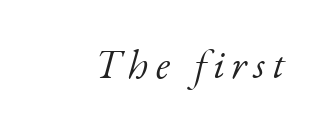
The image shows 40 px light serif type, italic (leaning right); set not underlined; low stroke contrast and a small x-height.
